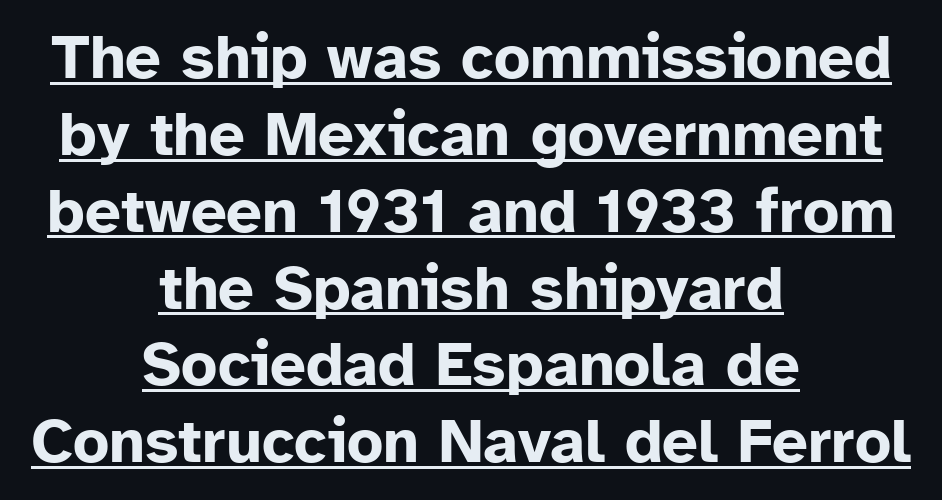
The image shows 63 px bold sans-serif type, upright; set centered, line spacing 1.22x, normal letter spacing, underlined; low stroke contrast and a medium x-height.
